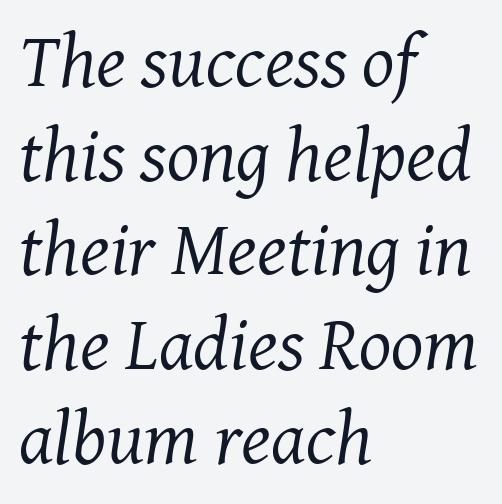
A student would call this left alignment; a typographer would say flush left, rag right. The baseline area is clear. This sample uses an oblique cut, with every glyph tilted off the vertical. There is no visible air inserted between adjacent glyphs. Each letter's strokes conclude with small projecting serifs.
